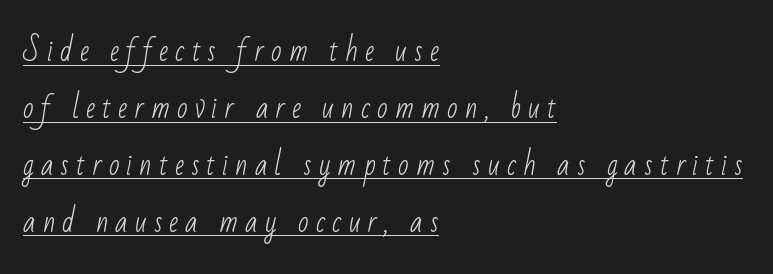
Is this a fixed-width face? No — the glyphs have proportional, varying widths. Inter-character spacing is expanded well beyond the font's built-in metrics. Is there much room between lines? Yes — plenty of vertical air separates them. The setting favours the left margin, as ordinary paragraphs usually do.
